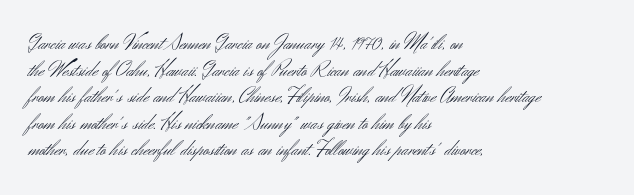
Q: Is the text bold? A: No.
Q: Is the text italic (slanted)? A: Yes.
Q: Is the text underlined? A: No.
Q: How is the paragraph aligned? A: Left-aligned.
Q: Is the spacing between letters normal or unusually wide? A: Normal.
